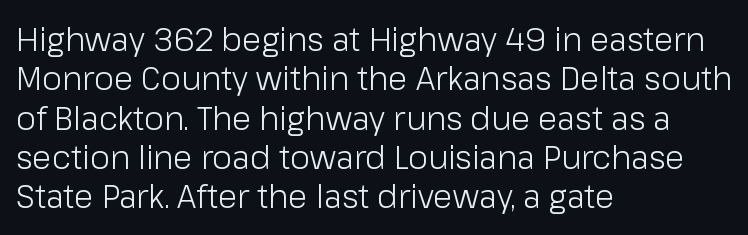
The image shows 32 px light sans-serif type, upright; set left-aligned, line spacing 1.23x, normal letter spacing, not underlined; low stroke contrast and a medium x-height.
